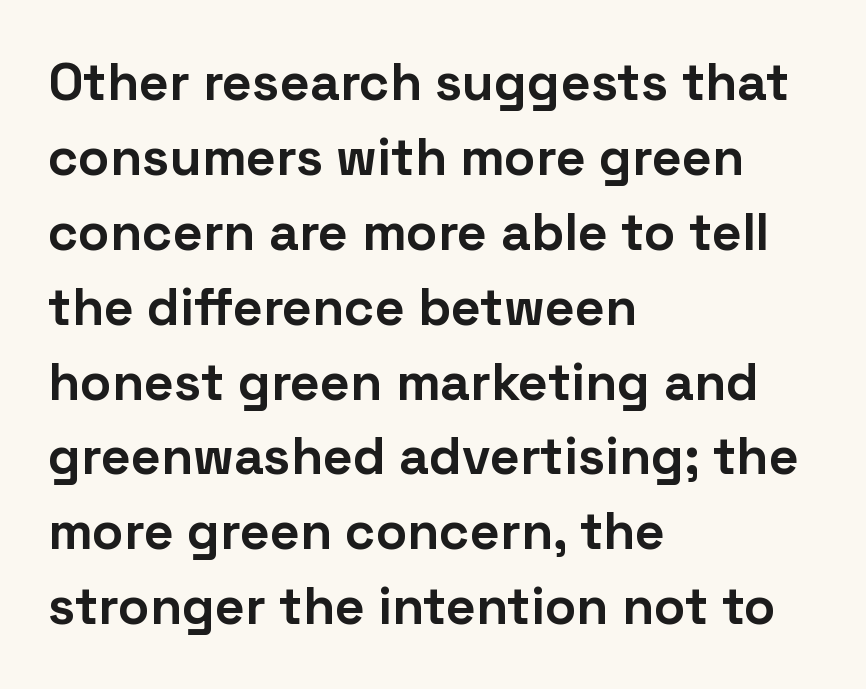
{"serif": "no", "italic": "no", "bold": "yes", "weight": "bold", "width": "normal", "stroke_contrast": "low", "x_height": "medium", "monospaced": "no", "underline": "no", "align": "left", "line_spacing": "normal", "line_spacing_ratio": 1.44, "letter_spacing": "normal", "letter_spacing_em": 0.0, "glyph_px": 52}
